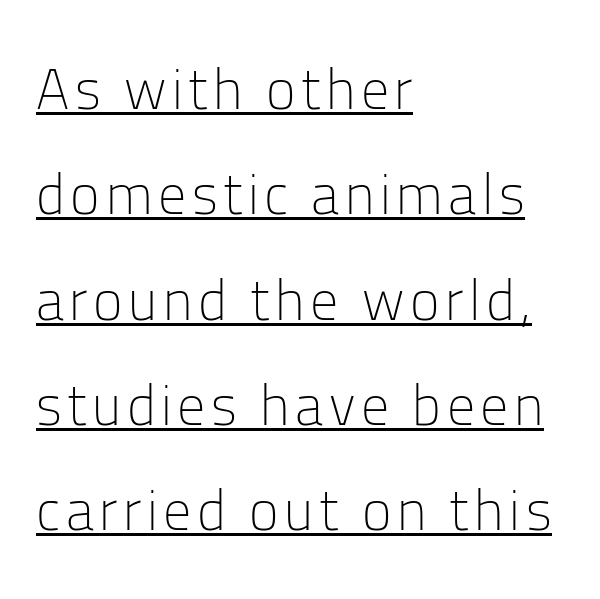
{"serif": "no", "italic": "no", "bold": "no", "weight": "light", "width": "normal", "stroke_contrast": "low", "x_height": "medium", "monospaced": "no", "underline": "yes", "align": "left", "line_spacing_ratio": 1.88, "glyph_px": 56}
